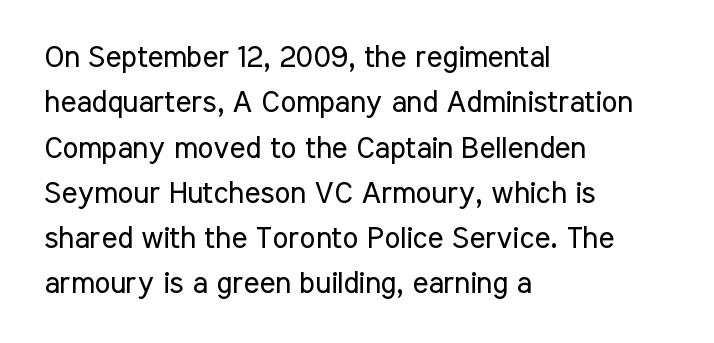
The image shows 30 px regular-weight, condensed sans-serif type, upright; set left-aligned, normal line spacing (1.51x), normal letter spacing, not underlined; low stroke contrast and a medium x-height.
